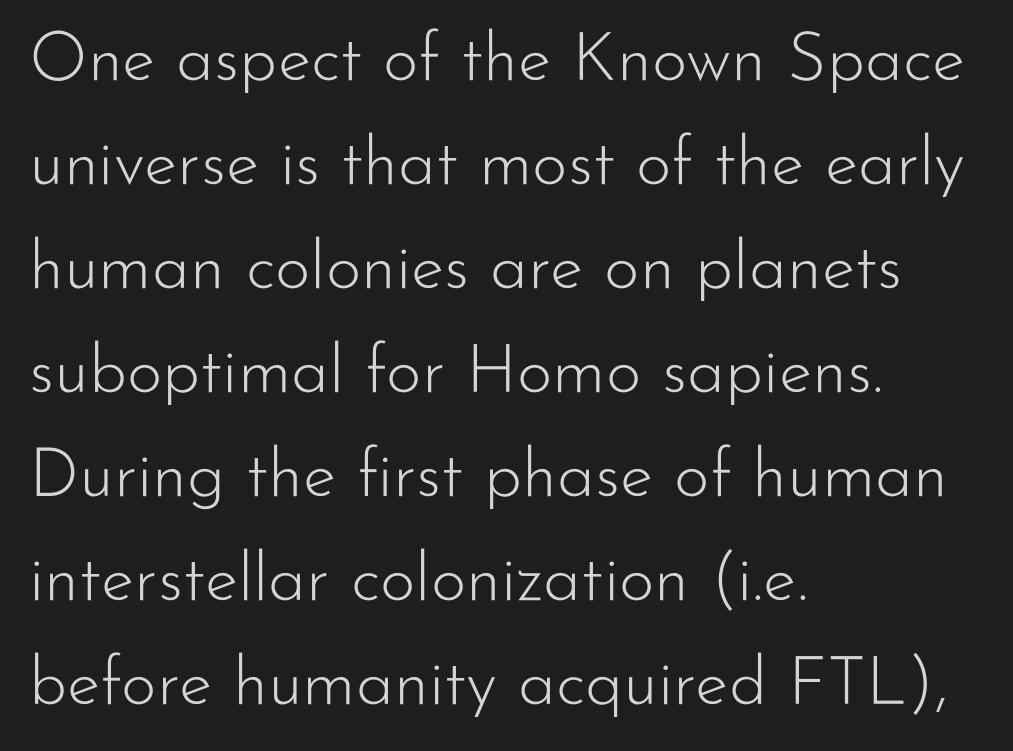
The image shows 68 px light sans-serif type, upright; set left-aligned, normal line spacing (1.53x), normal letter spacing, not underlined; low stroke contrast and a small x-height.
